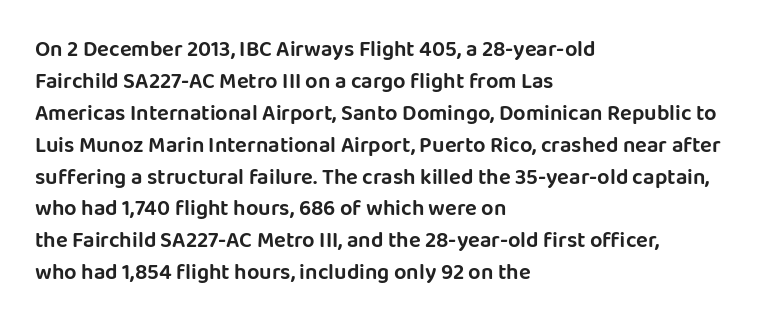
Q: Is the text italic (slanted)? A: No, it is upright.
Q: Is the text underlined? A: No.
Q: How is the paragraph aligned? A: Left-aligned.
Q: Is the spacing between letters normal or unusually wide? A: Normal.
Q: Is the spacing between lines tight, normal or loose? A: Normal.
